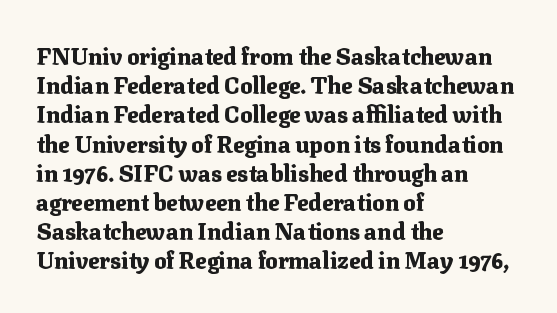
Is the block centered? No — it sits flush against the left margin. Strong, thick strokes mark this as bold type. Plain, unruled lines of type. Nothing unusual about the tracking: characters are spaced as the font intends. When letters stand straight like this, we call the style roman or upright. One glance says typical: line gaps are just what's usual.
